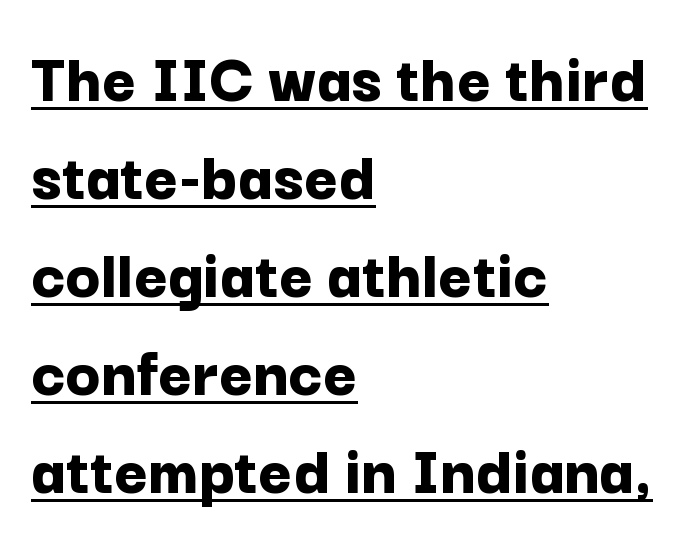
The image shows 72 px bold sans-serif type, upright; set left-aligned, normal line spacing (1.36x), normal letter spacing, underlined; low stroke contrast and a medium x-height.
